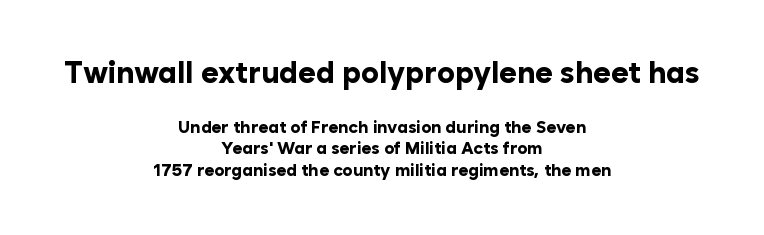
Q: Is the text bold? A: Yes.
Q: Is the text italic (slanted)? A: No, it is upright.
Q: Is the typeface a serif or a sans-serif typeface? A: Sans-serif.
Q: Is the text underlined? A: No.
Q: How is the paragraph aligned? A: Centered.
Q: Is the spacing between letters normal or unusually wide? A: Normal.
Q: Is the spacing between lines tight, normal or loose? A: Normal.
Q: Which block of text is set in a larger size, the first (top) or the second (bottom)? A: The first (top) one.
Q: Width (condensed, normal, or wide)? A: Normal.
Q: Stroke contrast? A: Low.
Q: x-height? A: Medium.
Q: Monospaced? A: No.
